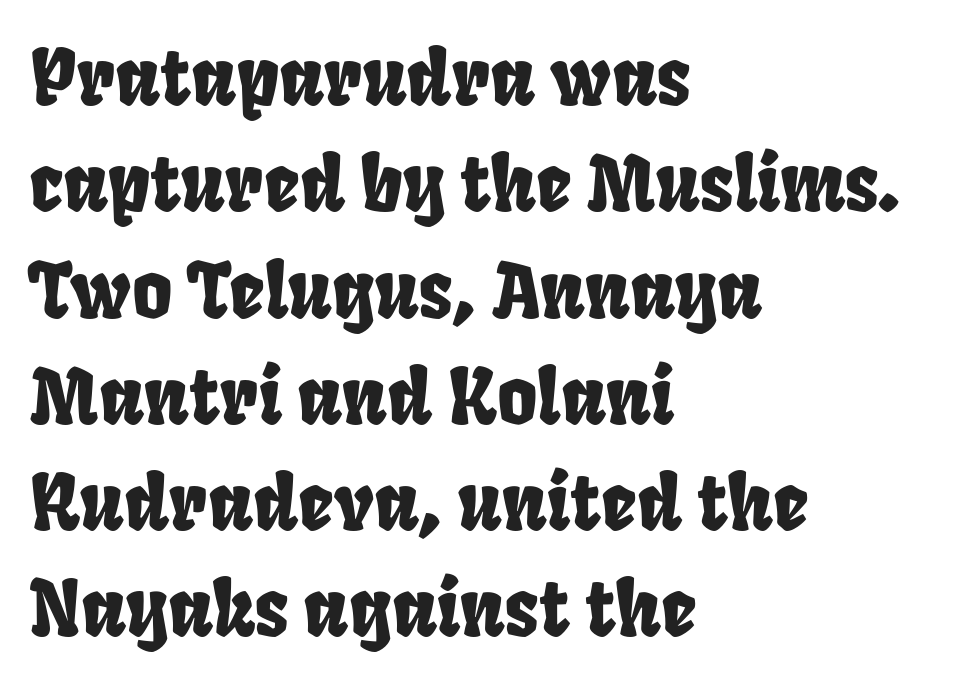
The image shows 77 px condensed sans-serif type; set left-aligned, normal line spacing (1.38x), normal letter spacing, not underlined; low stroke contrast and a large x-height.
